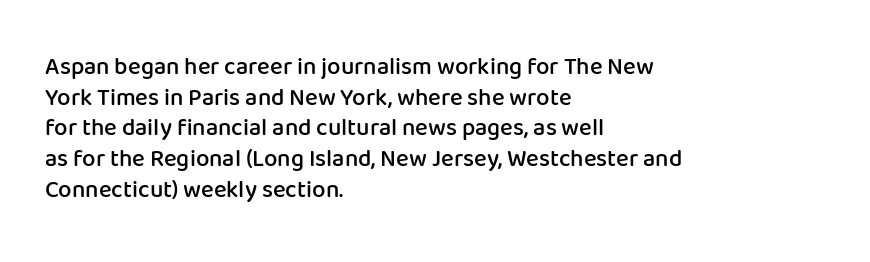
{"italic": "no", "bold": "semi", "underline": "no", "align": "left", "line_spacing": "normal", "line_spacing_ratio": 1.28, "letter_spacing": "normal", "letter_spacing_em": 0.0, "glyph_px": 24}
